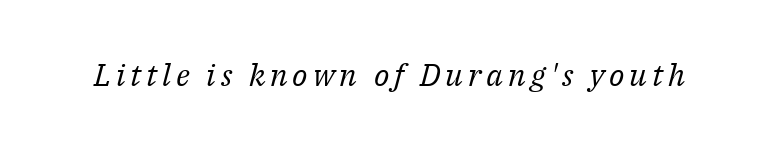
Every character sits at an angle, as italics do. A clean baseline with only descenders dipping below it. No letter is thick-stroked: the sample isn't bold. Here the designer chose a conventional face with non-uniform glyph widths. Small tapered or slab feet sit at the stroke ends, so this counts as serif.
